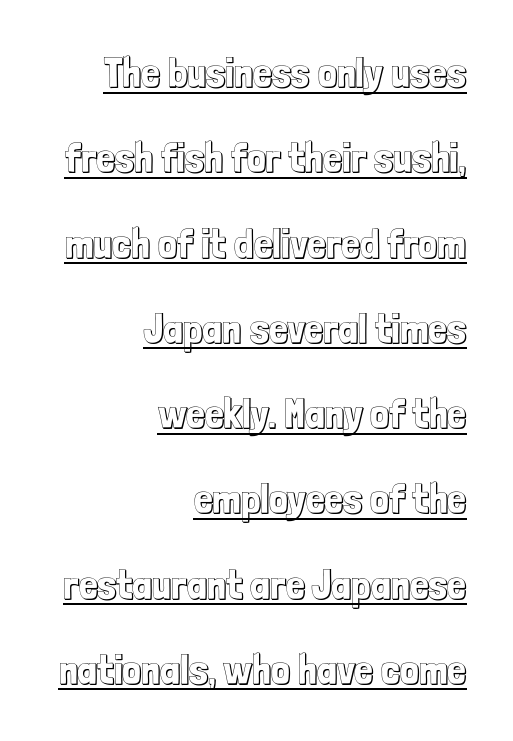
The image shows 42 px condensed type, upright; set right-aligned, loose line spacing (2.03x), normal letter spacing, underlined; a medium x-height.
